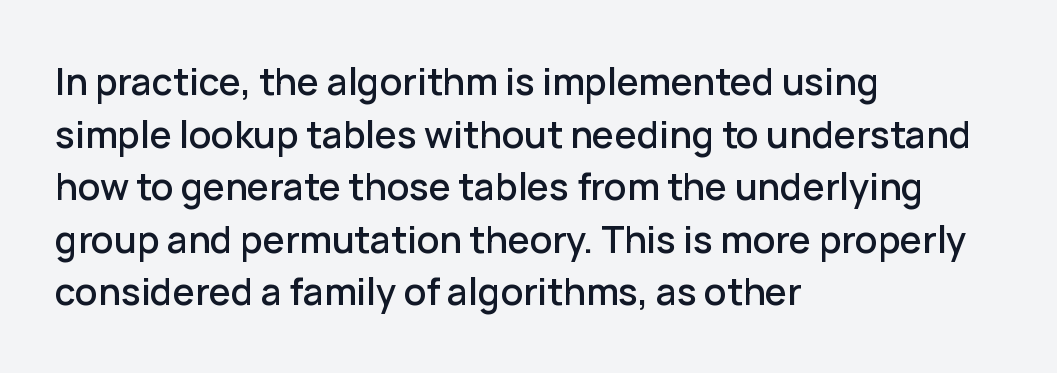
The image shows 37 px sans-serif type, upright; set left-aligned, normal line spacing (1.42x), normal letter spacing, not underlined; low stroke contrast and a medium x-height.
